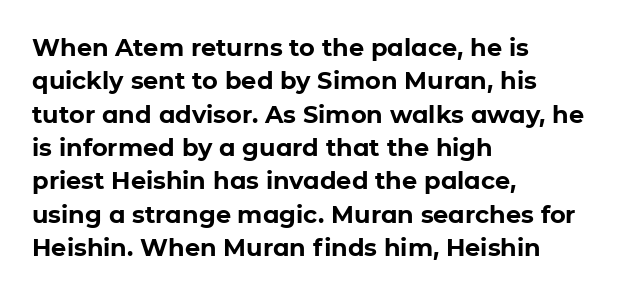
You can tell it's not italic because the verticals are truly vertical. Descender tails drop into unmarked territory. Baseline-to-baseline distance is the conventional proportion of letter height. Nobody touched the tracking dial on this one. Thick stems and heavy bowls — unmistakably bold. One-word summary of the alignment: left.
